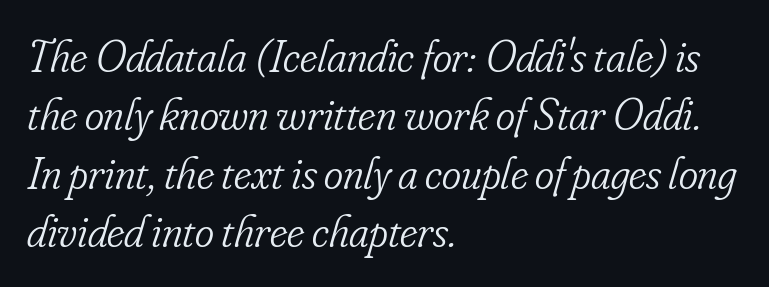
Proportional: the letters do not fall into vertical columns. Line starts are locked; line ends wander. Default kerning and tracking; the words read as compact shapes. The cut favours lightness, reaching ordinary text weight at its darkest. The text was rendered using a seriffed face with decorative stroke endings. Is there much room between lines? A standard amount, neither cramped nor airy.
